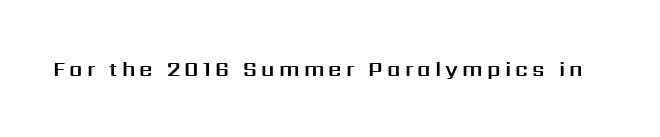
{"italic": "no", "underline": "no", "letter_spacing": "wide", "letter_spacing_em": 0.2, "glyph_px": 21}
